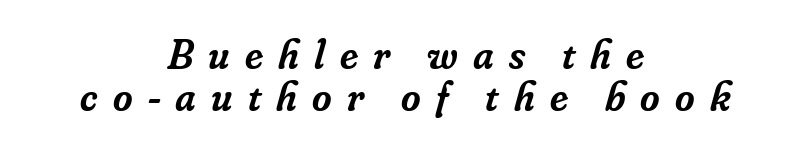
Q: Is the text bold? A: Semi-bold.
Q: Is the text italic (slanted)? A: Yes, it leans right by about 16 degrees.
Q: Is the typeface a serif or a sans-serif typeface? A: Serif.
Q: Is the text underlined? A: No.
Q: How is the paragraph aligned? A: Centered.
Q: Is the spacing between letters normal or unusually wide? A: Unusually wide.
Q: Is the spacing between lines tight, normal or loose? A: Tight.
Q: Width (condensed, normal, or wide)? A: Normal.
Q: Stroke contrast? A: Low.
Q: x-height? A: Small.
Q: Monospaced? A: No.
